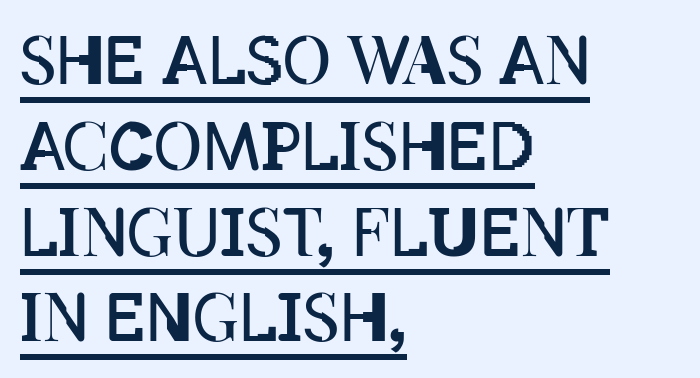
{"italic": "no", "bold": "no", "weight": "regular", "width": "condensed", "stroke_contrast": "low", "x_height": "large", "monospaced": "no", "underline": "yes", "align": "left", "line_spacing": "normal", "line_spacing_ratio": 1.3, "letter_spacing": "normal", "letter_spacing_em": 0.0, "glyph_px": 66}
